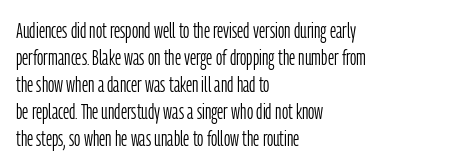
Q: Is the text bold? A: No.
Q: Is the text italic (slanted)? A: No, it is upright.
Q: Is the text underlined? A: No.
Q: How is the paragraph aligned? A: Left-aligned.
Q: Is the spacing between letters normal or unusually wide? A: Normal.
